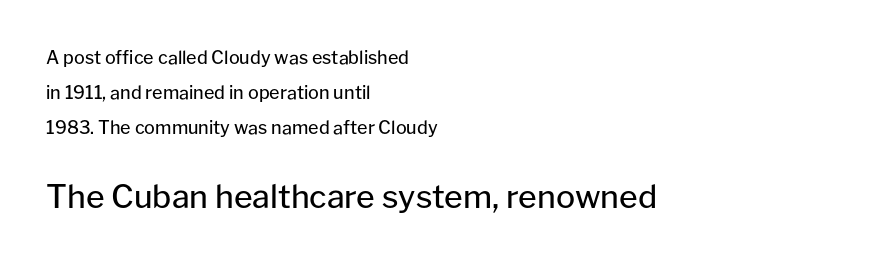
{"serif": "no", "italic": "no", "bold": "no", "weight": "regular", "width": "normal", "stroke_contrast": "low", "x_height": "medium", "monospaced": "no", "underline": "no", "align": "left", "line_spacing": "loose", "line_spacing_ratio": 1.95, "letter_spacing": "normal", "letter_spacing_em": 0.0, "larger_block": "second", "size_ratio": 1.78, "glyph_px": 32}
